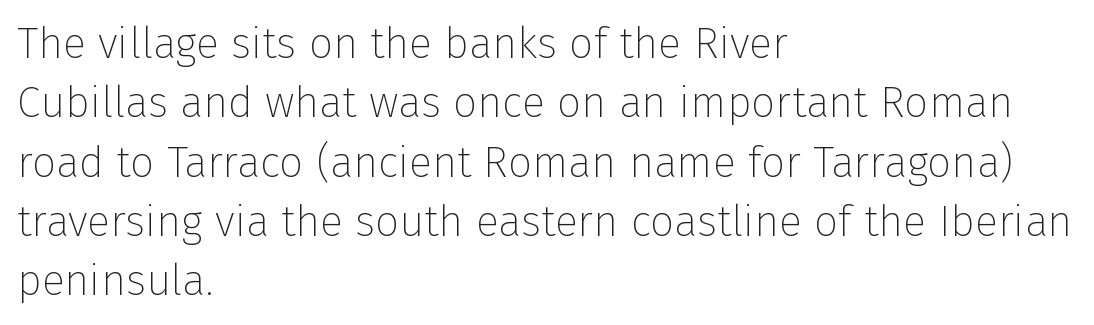
{"serif": "no", "italic": "no", "bold": "no", "weight": "thin", "width": "normal", "stroke_contrast": "low", "x_height": "medium", "monospaced": "no", "underline": "no", "align": "left", "line_spacing": "normal", "line_spacing_ratio": 1.38, "letter_spacing": "normal", "letter_spacing_em": 0.0, "glyph_px": 43}
